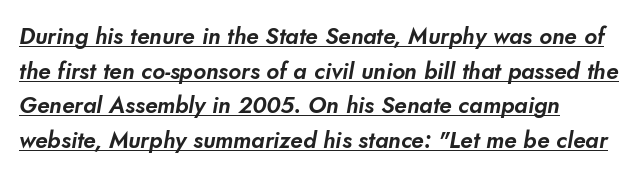
{"underline": "yes", "align": "left", "line_spacing": "normal", "line_spacing_ratio": 1.51, "letter_spacing": "normal", "letter_spacing_em": 0.0, "glyph_px": 23}
